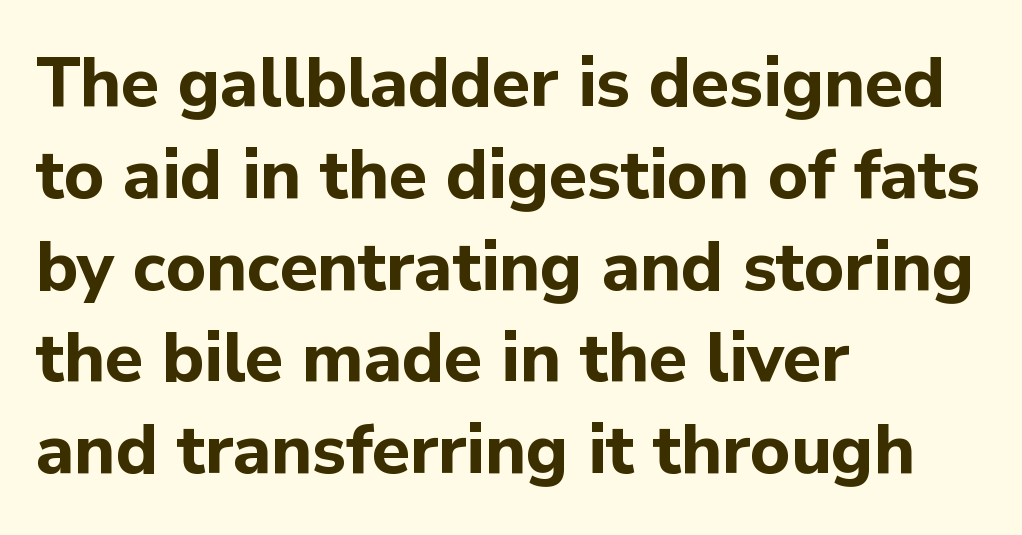
The glyphs have the mass of a bold cut. This sample keeps an unexceptional amount of space between lines. The typography opts for an upright posture over an oblique one. Beneath every word, the page is bare. Classification — sans serif. The passage is arranged the way most books set body copy — flush left.
